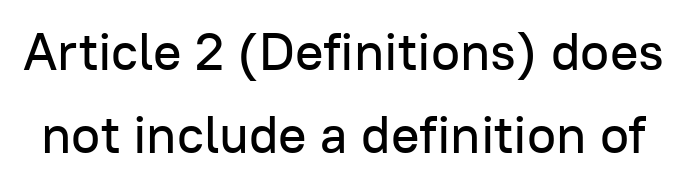
The image shows 53 px sans-serif type, upright; set normal line spacing (1.57x), normal letter spacing, not underlined; low stroke contrast and a medium x-height.
